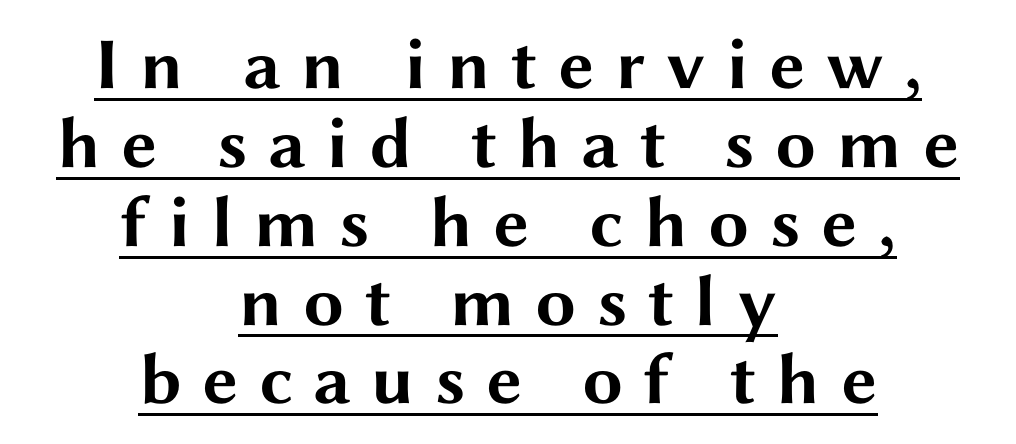
The image shows 73 px bold, wide sans-serif type, upright; set centered, tight line spacing (1.08x), unusually wide letter spacing (+0.28 em), underlined; medium stroke contrast and a medium x-height.
